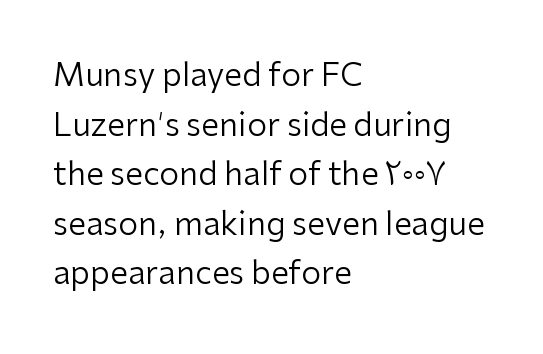
The image shows 32 px regular-weight sans-serif type, upright; set left-aligned, normal line spacing (1.55x), normal letter spacing, not underlined; low stroke contrast and a medium x-height.
